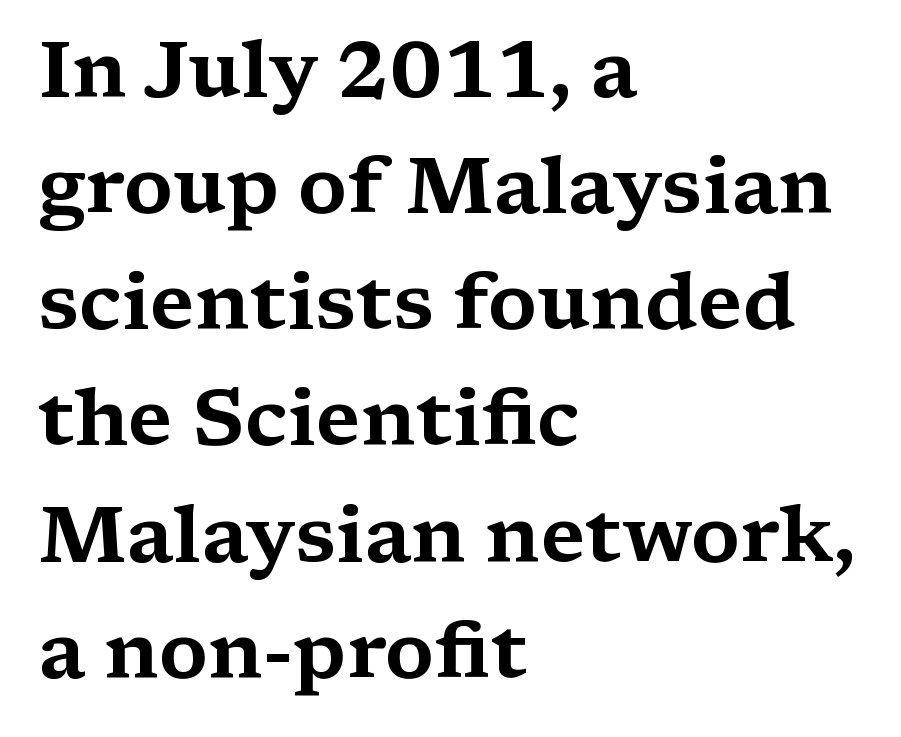
Q: Is the text italic (slanted)? A: No, it is upright.
Q: Is the typeface a serif or a sans-serif typeface? A: Serif.
Q: Is the text underlined? A: No.
Q: How is the paragraph aligned? A: Left-aligned.
Q: Is the spacing between letters normal or unusually wide? A: Normal.
Q: Is the spacing between lines tight, normal or loose? A: Normal.
Q: Width (condensed, normal, or wide)? A: Wide.
Q: Stroke contrast? A: Medium.
Q: x-height? A: Medium.
Q: Monospaced? A: No.
